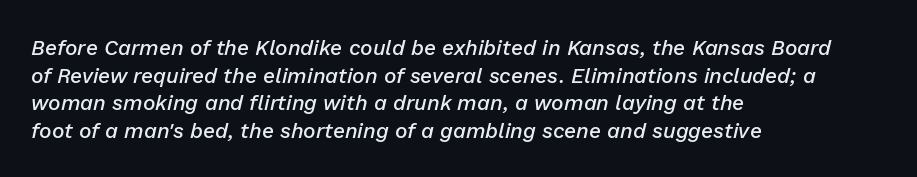
{"italic": "yes", "lean": "right", "slant_degrees": 13, "bold": "semi", "underline": "no", "align": "left", "line_spacing": "normal", "line_spacing_ratio": 1.31, "letter_spacing": "normal", "letter_spacing_em": 0.0, "glyph_px": 21}
